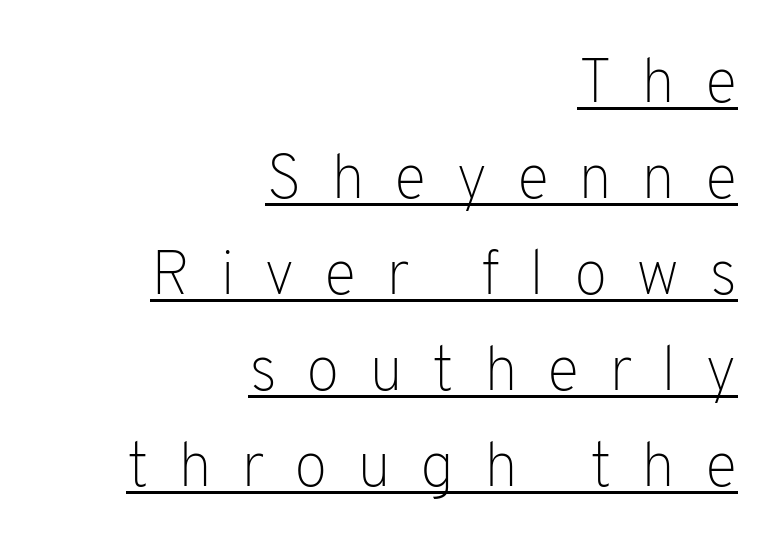
Q: Is the text bold? A: No.
Q: Is the text italic (slanted)? A: No, it is upright.
Q: Is the typeface a serif or a sans-serif typeface? A: Sans-serif.
Q: Is the text underlined? A: Yes.
Q: How is the paragraph aligned? A: Right-aligned.
Q: Is the spacing between letters normal or unusually wide? A: Unusually wide.
Q: Is the spacing between lines tight, normal or loose? A: Normal.
Q: Width (condensed, normal, or wide)? A: Normal.
Q: Stroke contrast? A: Low.
Q: x-height? A: Medium.
Q: Monospaced? A: No.
